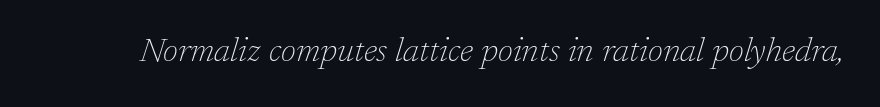
Ink coverage per letter is moderate at most. Varying glyph widths throughout — classic text-font behaviour. Slanted lettering throughout. Here the glyphs are tracked normally, forming tight word shapes. The string is rendered with underlining switched off.
